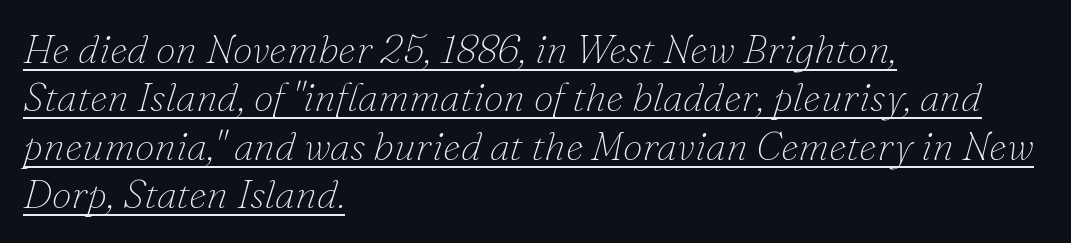
Q: Is the text bold? A: No.
Q: Is the text italic (slanted)? A: Yes, it leans right by about 16 degrees.
Q: Is the typeface a serif or a sans-serif typeface? A: Serif.
Q: Is the text underlined? A: Yes.
Q: How is the paragraph aligned? A: Left-aligned.
Q: Is the spacing between letters normal or unusually wide? A: Normal.
Q: Width (condensed, normal, or wide)? A: Normal.
Q: Stroke contrast? A: Low.
Q: x-height? A: Small.
Q: Monospaced? A: No.
